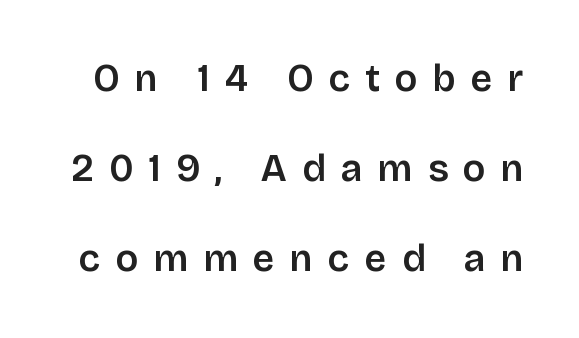
Q: Is the text bold? A: Semi-bold.
Q: Is the text italic (slanted)? A: No, it is upright.
Q: Is the typeface a serif or a sans-serif typeface? A: Sans-serif.
Q: Is the text underlined? A: No.
Q: Is the spacing between letters normal or unusually wide? A: Unusually wide.
Q: Is the spacing between lines tight, normal or loose? A: Loose.
Q: Width (condensed, normal, or wide)? A: Normal.
Q: Stroke contrast? A: Low.
Q: x-height? A: Large.
Q: Monospaced? A: No.
